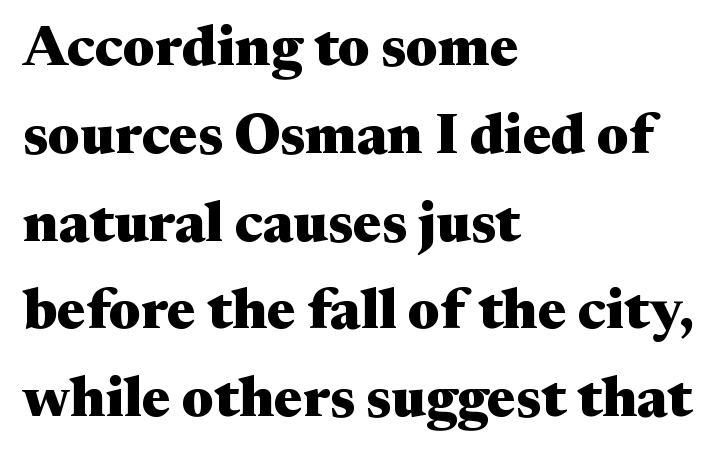
Caption: standard tracking, unaltered. Tall strokes in this sample are plumb rather than angled. The characters display serif detailing at their extremities. The baseline area is clear. Compared with an ordinary text face, these strokes are far heavier — a full bold. Baseline-to-baseline distance is the conventional proportion of letter height.
